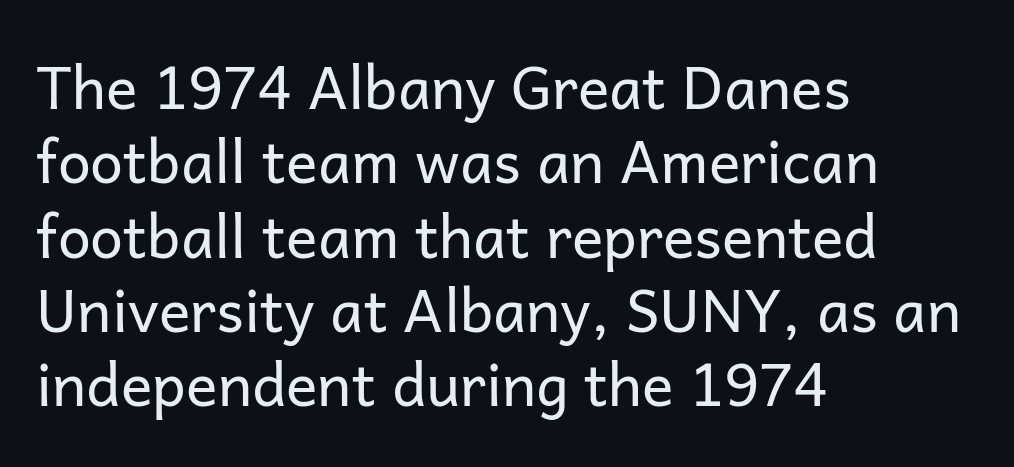
Q: Is the text bold? A: No.
Q: Is the text italic (slanted)? A: No, it is upright.
Q: Is the typeface a serif or a sans-serif typeface? A: Sans-serif.
Q: Is the text underlined? A: No.
Q: How is the paragraph aligned? A: Left-aligned.
Q: Is the spacing between letters normal or unusually wide? A: Normal.
Q: Is the spacing between lines tight, normal or loose? A: Normal.
Q: Width (condensed, normal, or wide)? A: Normal.
Q: Stroke contrast? A: Low.
Q: x-height? A: Medium.
Q: Monospaced? A: No.
